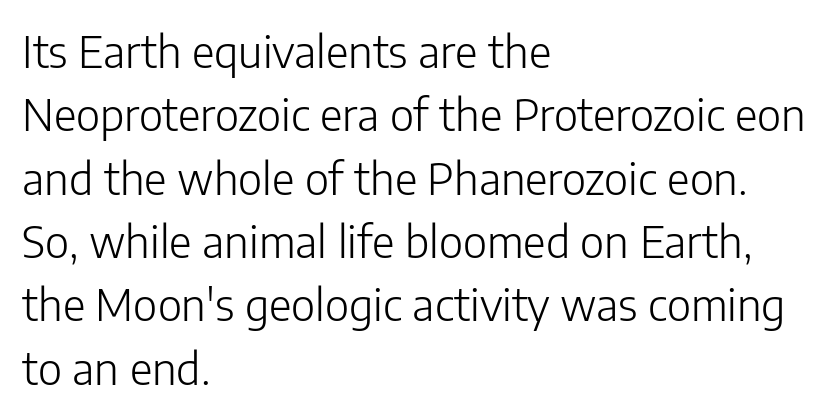
Q: Is the text bold? A: No.
Q: Is the text italic (slanted)? A: No, it is upright.
Q: Is the typeface a serif or a sans-serif typeface? A: Sans-serif.
Q: Is the text underlined? A: No.
Q: How is the paragraph aligned? A: Left-aligned.
Q: Is the spacing between letters normal or unusually wide? A: Normal.
Q: Is the spacing between lines tight, normal or loose? A: Normal.
Q: Width (condensed, normal, or wide)? A: Normal.
Q: Stroke contrast? A: Low.
Q: x-height? A: Medium.
Q: Monospaced? A: No.
